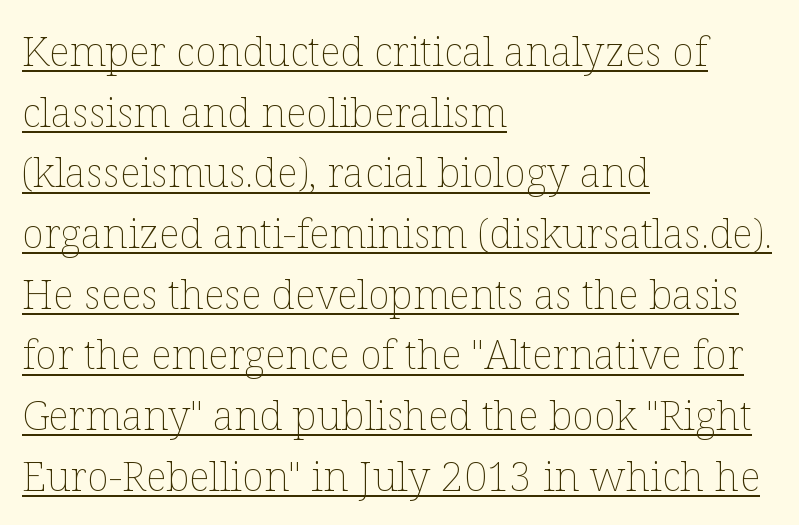
The image shows 41 px thin type, upright; set left-aligned, normal line spacing (1.48x), normal letter spacing, underlined; low stroke contrast and a medium x-height.
